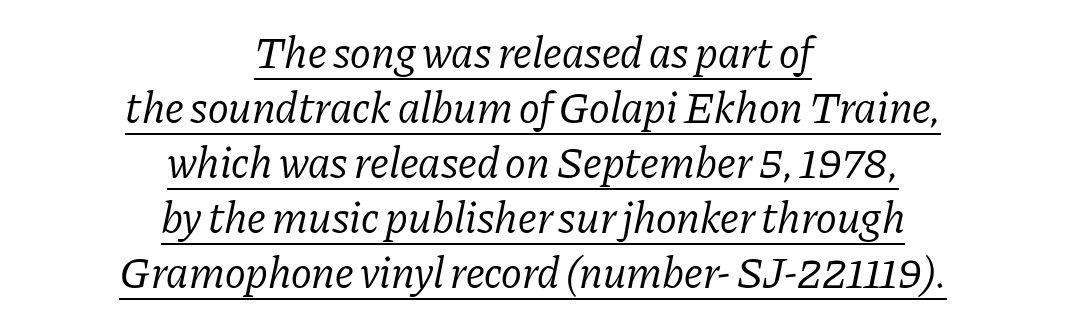
This sample carries an underscore along the baseline area. The letters are slanted; this is an italic face. Summary of vertical rhythm: regular, with standard interline spacing. Compared with typical body copy, the letter spacing here is the same. This is serif lettering, the kind often seen in printed books. The rendering uses natural spacing where letterforms have individual widths.
